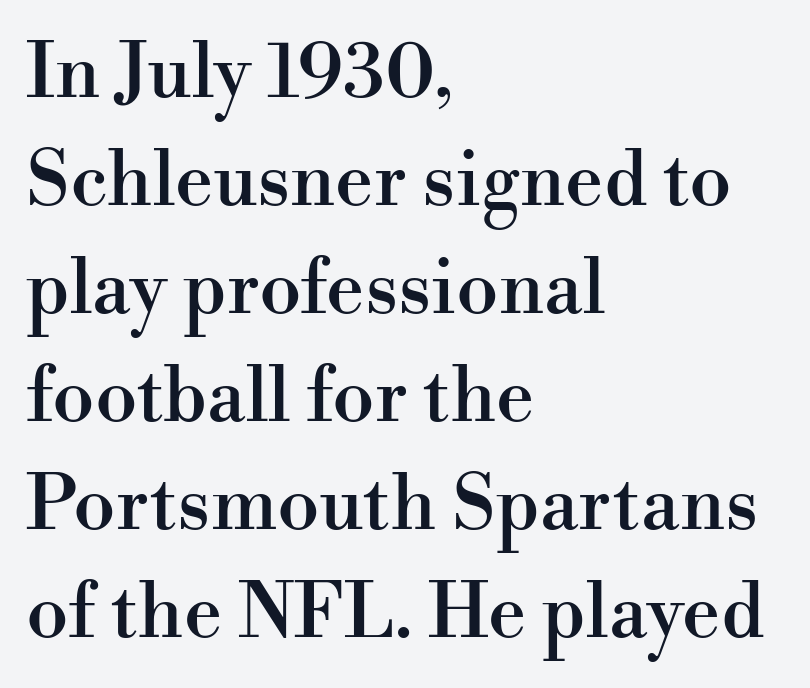
The image shows 76 px serif type, upright; set left-aligned, normal line spacing (1.42x), normal letter spacing, not underlined; high stroke contrast and a small x-height.
